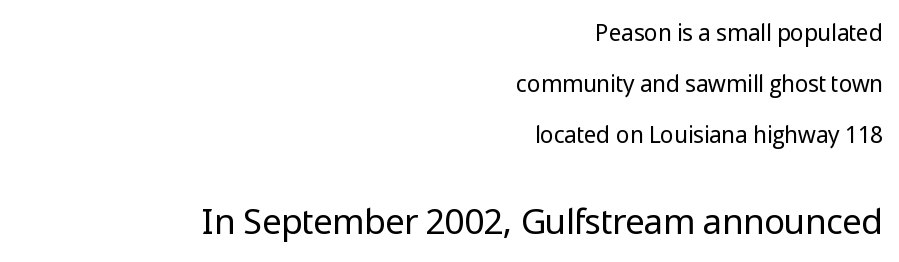
The image shows 35 px regular-weight sans-serif type, upright; set right-aligned, loose line spacing (2.21x), normal letter spacing, not underlined; the second (bottom) block is 1.52x larger; low stroke contrast and a medium x-height.
